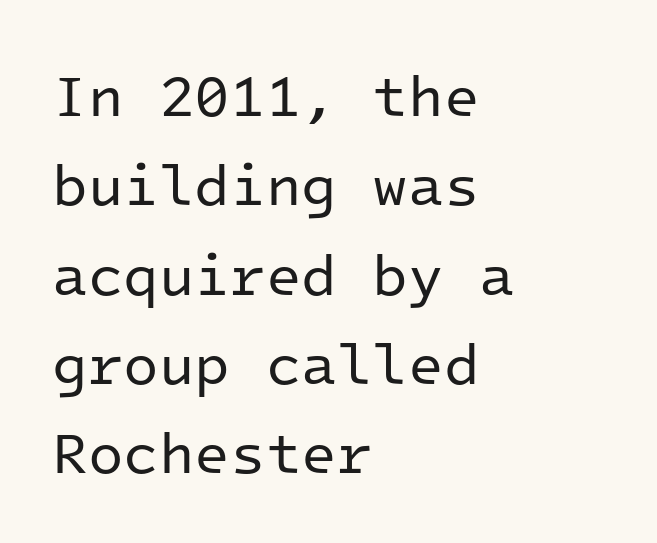
The image shows 58 px regular-weight sans-serif type, upright, monospaced; set left-aligned, normal line spacing (1.54x), normal letter spacing, not underlined; low stroke contrast and a medium x-height.
